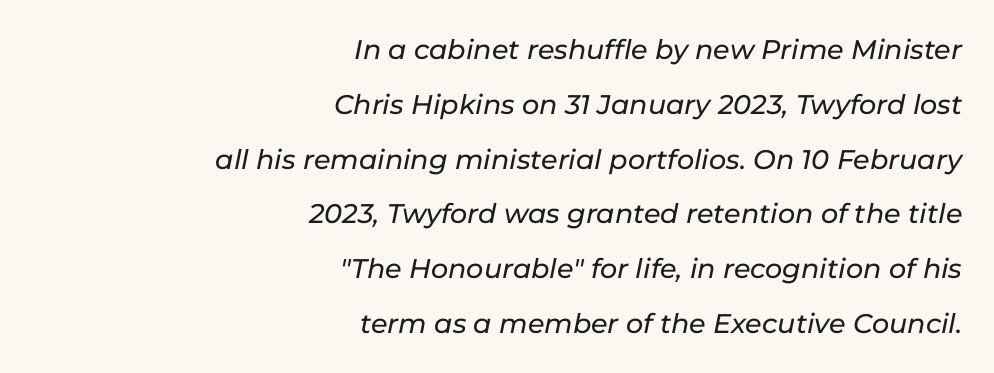
Q: Is the text italic (slanted)? A: Yes, it leans right by about 11 degrees.
Q: Is the text underlined? A: No.
Q: How is the paragraph aligned? A: Right-aligned.
Q: Is the spacing between letters normal or unusually wide? A: Normal.
Q: Is the spacing between lines tight, normal or loose? A: Loose.
